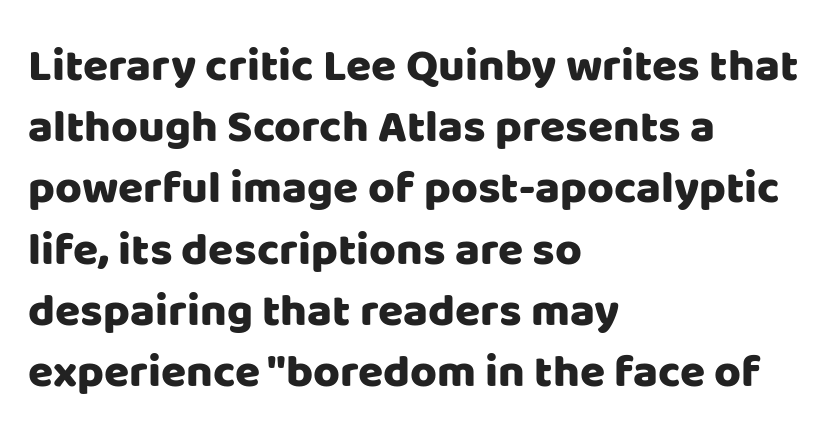
{"serif": "no", "italic": "no", "width": "normal", "stroke_contrast": "low", "x_height": "large", "monospaced": "no", "underline": "no", "align": "left", "line_spacing": "normal", "line_spacing_ratio": 1.33, "letter_spacing": "normal", "letter_spacing_em": 0.0, "glyph_px": 46}
